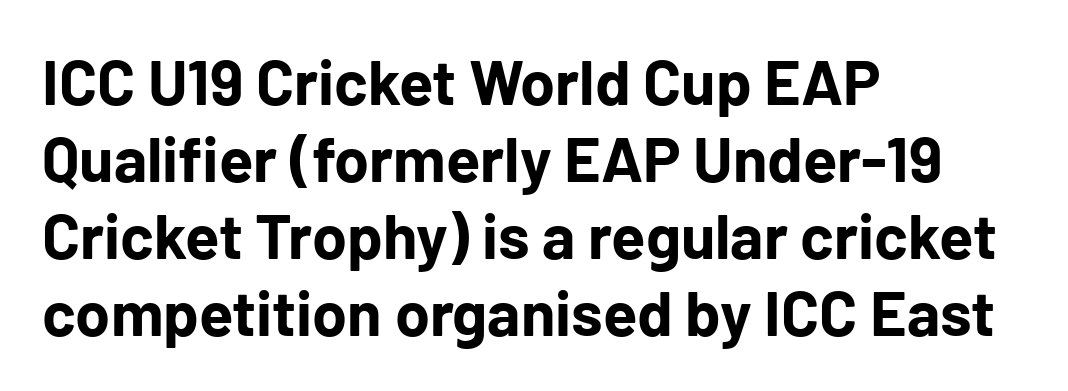
This is sans-serif lettering, the kind often seen on screens and signage. Left-aligned paragraph, ragged on the right. Posture: straight, roman, zero tilt. The letters advance in unequal steps, a hallmark of proportional type. Compared with typical body copy, the letter spacing here is the same. Anything drawn beneath the words? Only blank space.
